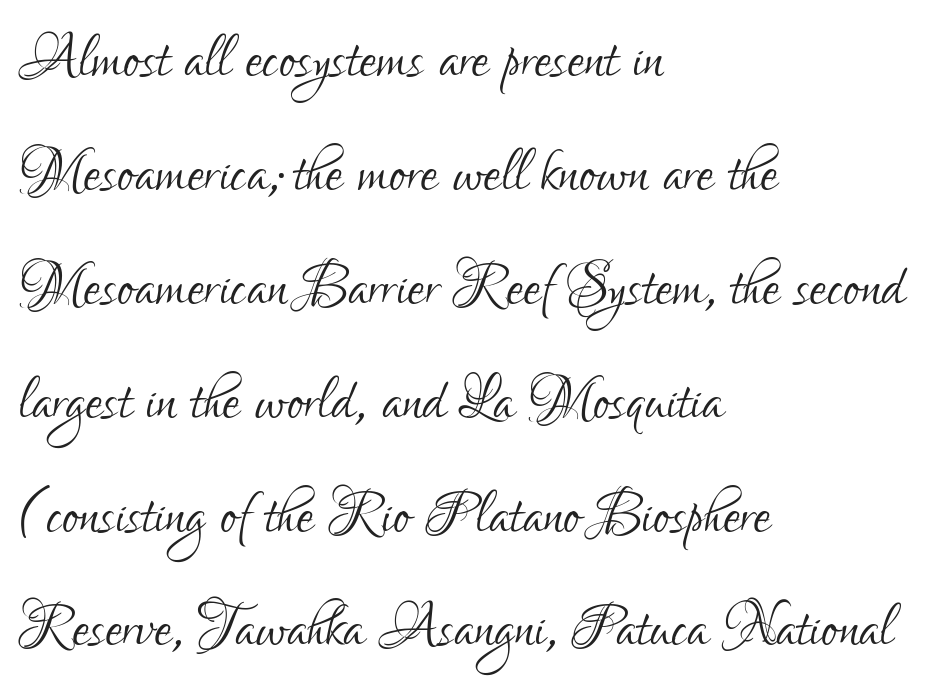
The image shows 78 px light, condensed sans-serif type; set left-aligned, normal line spacing (1.46x), normal letter spacing, not underlined; low stroke contrast and a small x-height.
